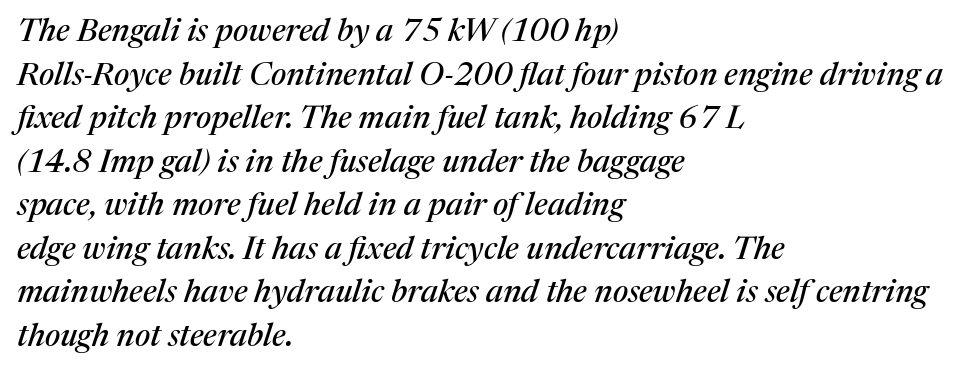
{"serif": "yes", "italic": "yes", "lean": "right", "slant_degrees": 17, "width": "normal", "stroke_contrast": "medium", "x_height": "medium", "monospaced": "no", "underline": "no", "align": "left", "line_spacing": "normal", "line_spacing_ratio": 1.36, "letter_spacing": "normal", "letter_spacing_em": 0.0, "glyph_px": 32}
